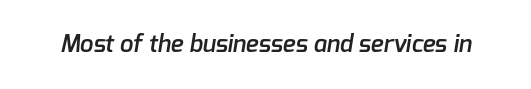
Only glyphs here, with clear space below each row. A semibold gives these letters moderate extra thickness, short of bold. No extra tracking has been applied to these lines.
